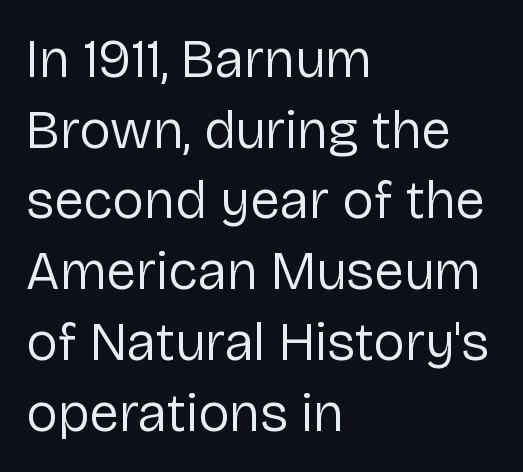
{"serif": "no", "italic": "no", "bold": "no", "weight": "regular", "width": "normal", "stroke_contrast": "low", "x_height": "medium", "monospaced": "no", "underline": "no", "align": "left", "line_spacing": "normal", "line_spacing_ratio": 1.31, "letter_spacing": "normal", "letter_spacing_em": 0.0, "glyph_px": 54}
